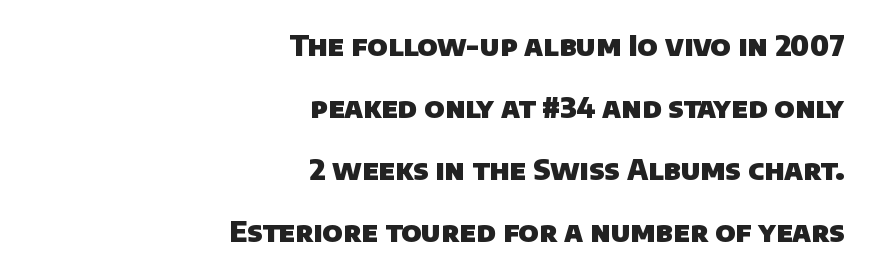
The image shows 28 px heavy sans-serif type; set right-aligned, loose line spacing (2.21x), normal letter spacing, not underlined; low stroke contrast and a large x-height.
